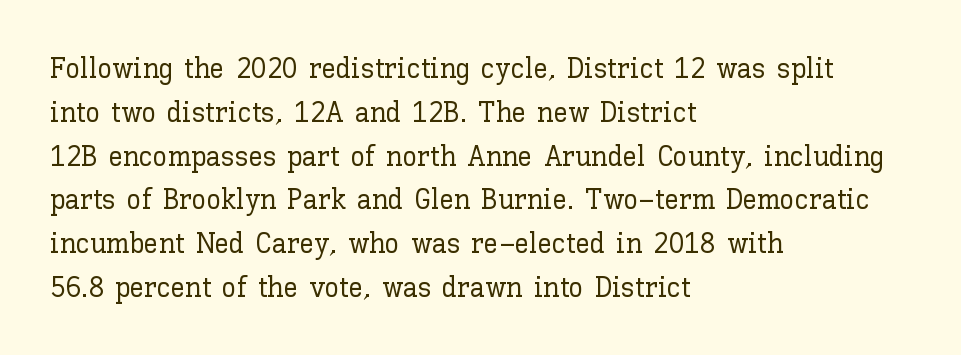
Q: Is the text italic (slanted)? A: No, it is upright.
Q: Is the text underlined? A: No.
Q: How is the paragraph aligned? A: Left-aligned.
Q: Is the spacing between letters normal or unusually wide? A: Normal.
Q: Is the spacing between lines tight, normal or loose? A: Normal.
Q: Width (condensed, normal, or wide)? A: Normal.
Q: Stroke contrast? A: Low.
Q: x-height? A: Medium.
Q: Monospaced? A: No.
